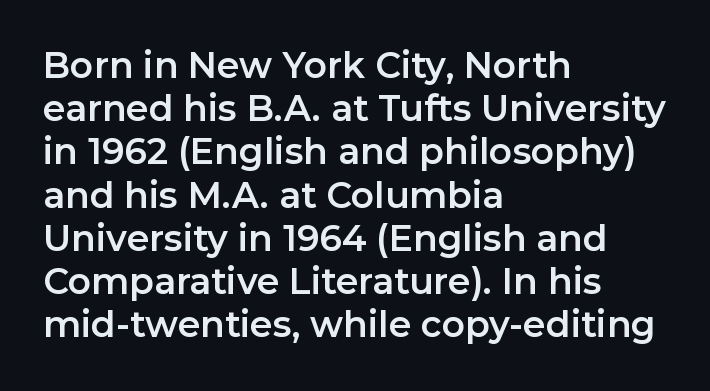
Q: Is the text italic (slanted)? A: No, it is upright.
Q: Is the typeface a serif or a sans-serif typeface? A: Sans-serif.
Q: Is the text underlined? A: No.
Q: How is the paragraph aligned? A: Left-aligned.
Q: Is the spacing between letters normal or unusually wide? A: Normal.
Q: Width (condensed, normal, or wide)? A: Normal.
Q: Stroke contrast? A: Low.
Q: x-height? A: Medium.
Q: Monospaced? A: No.
